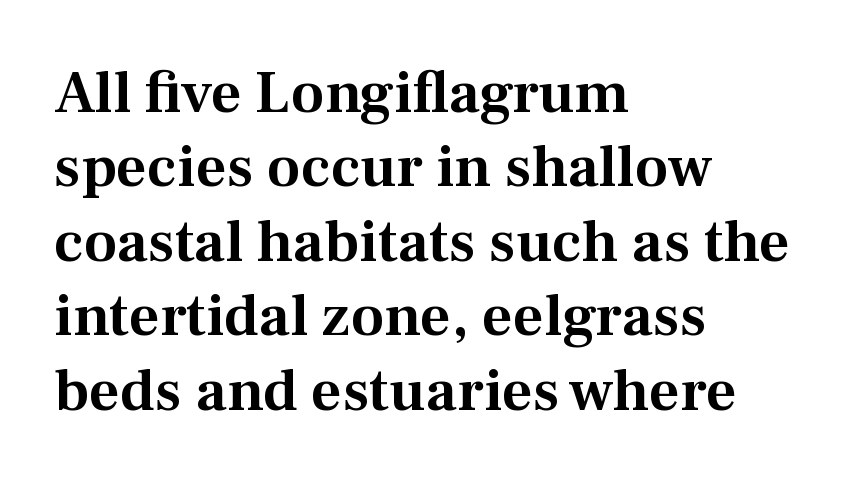
The image shows 60 px serif type, upright; set left-aligned, line spacing 1.24x, normal letter spacing, not underlined; medium stroke contrast and a medium x-height.
